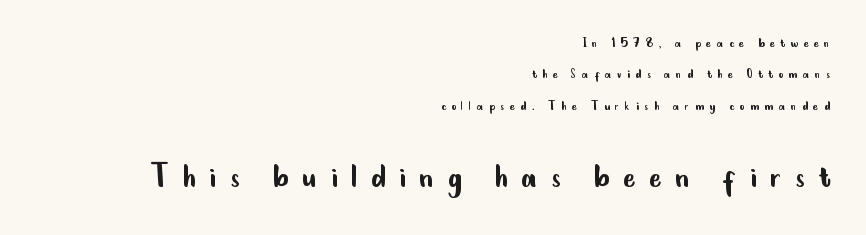
Q: Is the text bold? A: No.
Q: Is the text italic (slanted)? A: No, it is upright.
Q: Is the typeface a serif or a sans-serif typeface? A: Sans-serif.
Q: Is the text underlined? A: No.
Q: How is the paragraph aligned? A: Right-aligned.
Q: Is the spacing between letters normal or unusually wide? A: Unusually wide.
Q: Is the spacing between lines tight, normal or loose? A: Loose.
Q: Which block of text is set in a larger size, the first (top) or the second (bottom)? A: The second (bottom) one.
Q: Width (condensed, normal, or wide)? A: Condensed.
Q: Stroke contrast? A: Low.
Q: x-height? A: Small.
Q: Monospaced? A: No.
